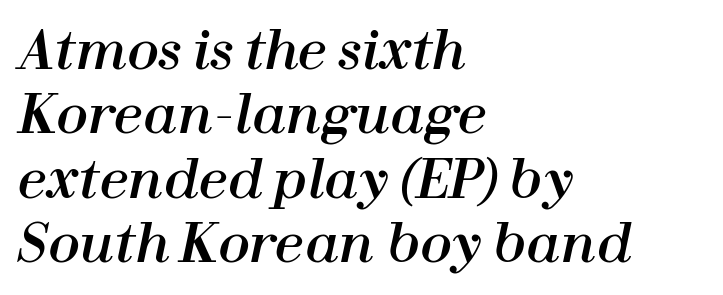
Default kerning and tracking; the words read as compact shapes. Unmarked baselines from the first word to the last. The typography opts for an oblique posture over an upright one. Each letter keeps its own natural width here, so spacing adapts to shape.
